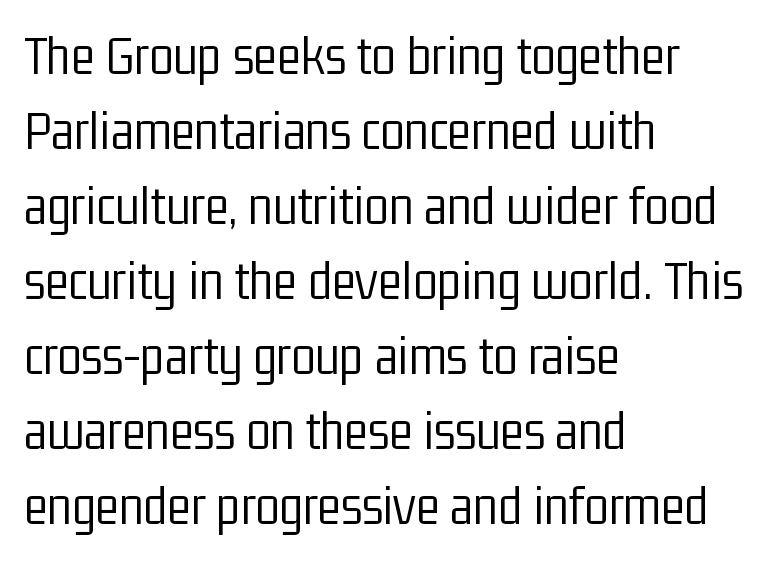
The image shows 56 px light, condensed sans-serif type, upright; set left-aligned, normal line spacing (1.34x), normal letter spacing, not underlined; low stroke contrast and a medium x-height.
